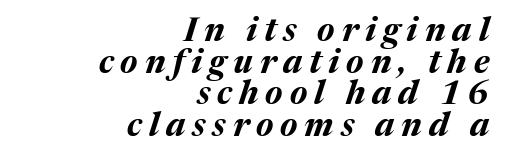
Q: Is the text bold? A: Yes.
Q: Is the text italic (slanted)? A: Yes, it leans right by about 17 degrees.
Q: Is the text underlined? A: No.
Q: How is the paragraph aligned? A: Right-aligned.
Q: Is the spacing between letters normal or unusually wide? A: Unusually wide.
Q: Is the spacing between lines tight, normal or loose? A: Tight.
Q: Width (condensed, normal, or wide)? A: Normal.
Q: Stroke contrast? A: Medium.
Q: x-height? A: Medium.
Q: Monospaced? A: No.
